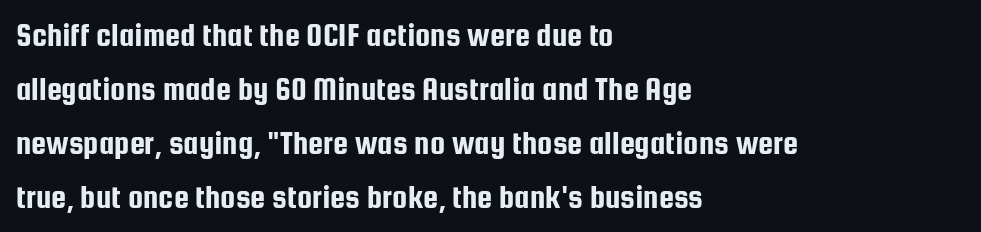
A roman cut, with each character standing at attention. The block of text has a typical density, with ordinary space between rows. The text was rendered using a sans face with plain stroke endings. The rag falls on the right side of this text block.
